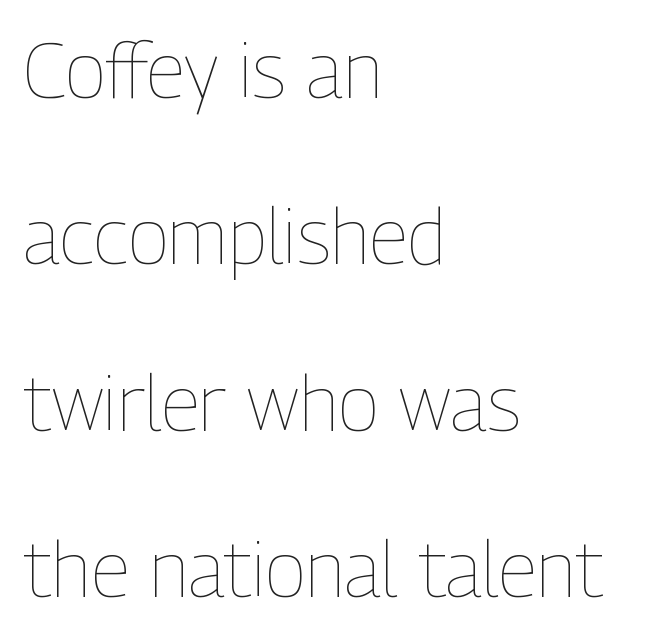
{"italic": "no", "bold": "no", "weight": "thin", "width": "condensed", "stroke_contrast": "low", "x_height": "medium", "monospaced": "no", "underline": "no", "align": "left", "line_spacing": "loose", "line_spacing_ratio": 2.16, "letter_spacing": "normal", "letter_spacing_em": 0.0, "glyph_px": 77}
